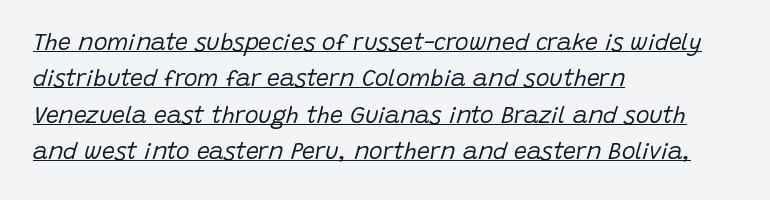
Honestly, the letter spacing is just normal — you wouldn't notice it. The lines sit at an ordinary, default distance from one another. No letter is thick-stroked: the sample isn't bold. The rendering anchors every line to the left-hand side.
